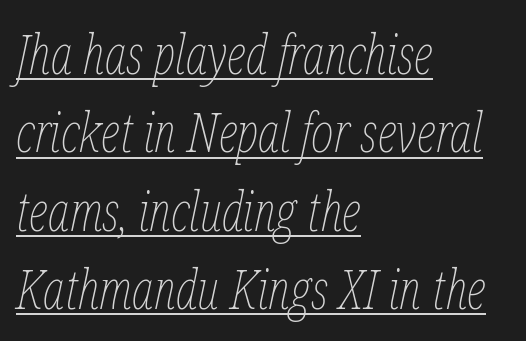
The image shows 54 px thin, condensed type, italic (leaning right); set left-aligned, normal line spacing (1.45x), normal letter spacing, underlined; low stroke contrast and a medium x-height.
